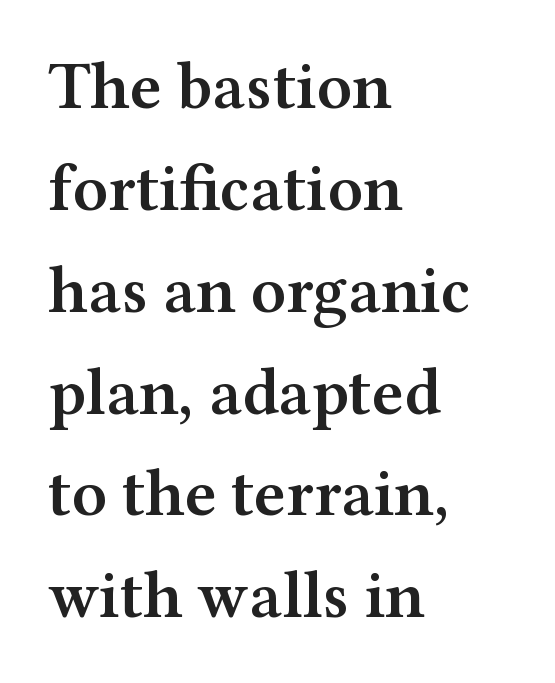
Q: Is the text bold? A: Semi-bold.
Q: Is the text italic (slanted)? A: No, it is upright.
Q: Is the typeface a serif or a sans-serif typeface? A: Serif.
Q: Is the text underlined? A: No.
Q: How is the paragraph aligned? A: Left-aligned.
Q: Is the spacing between letters normal or unusually wide? A: Normal.
Q: Is the spacing between lines tight, normal or loose? A: Normal.
Q: Width (condensed, normal, or wide)? A: Wide.
Q: Stroke contrast? A: Medium.
Q: x-height? A: Medium.
Q: Monospaced? A: No.
